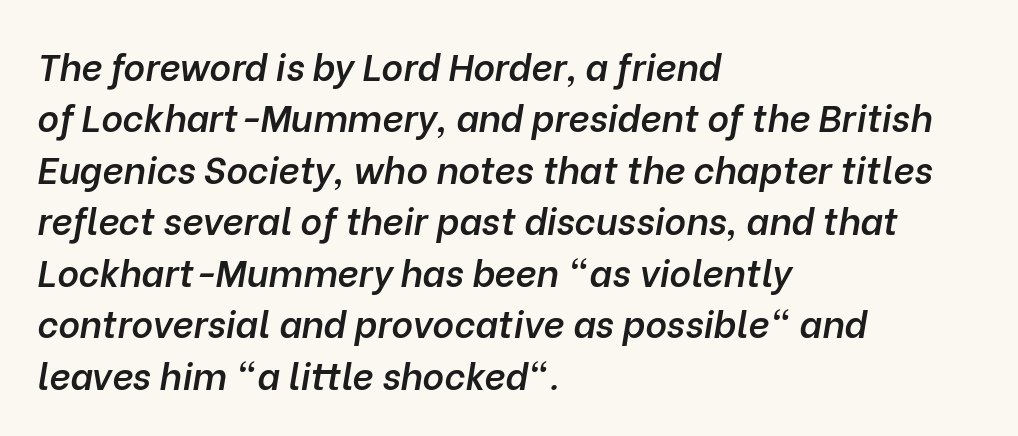
{"italic": "yes", "lean": "right", "slant_degrees": 10, "bold": "semi", "weight": "semibold", "width": "normal", "stroke_contrast": "low", "x_height": "medium", "monospaced": "no", "underline": "no", "align": "left", "line_spacing": "normal", "line_spacing_ratio": 1.39, "letter_spacing": "normal", "letter_spacing_em": 0.0, "glyph_px": 37}
